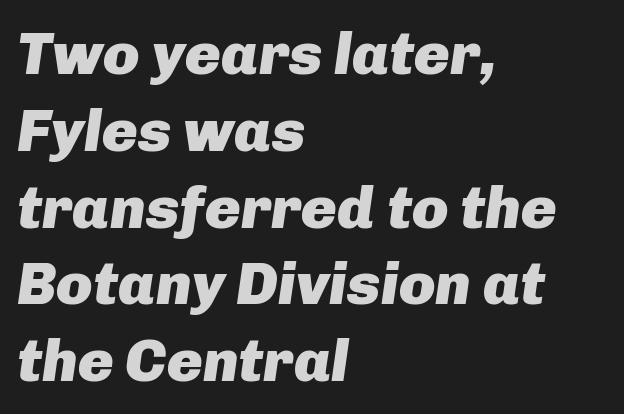
The image shows 60 px heavy type, italic (leaning right); set left-aligned, normal line spacing (1.28x), normal letter spacing, not underlined; low stroke contrast and a medium x-height.
